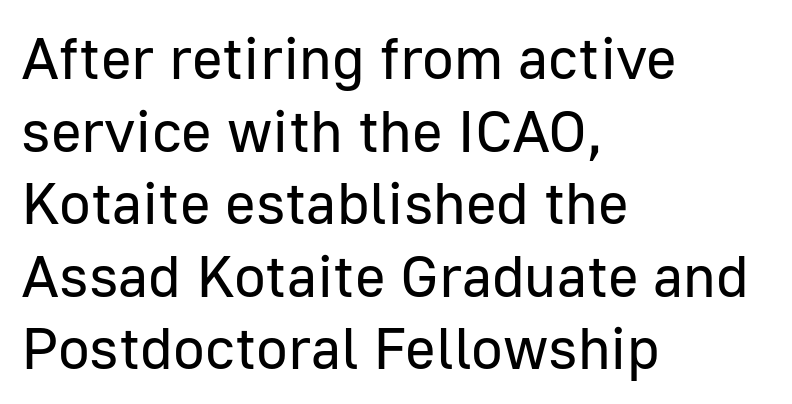
Q: Is the text bold? A: No.
Q: Is the text italic (slanted)? A: No, it is upright.
Q: Is the typeface a serif or a sans-serif typeface? A: Sans-serif.
Q: Is the text underlined? A: No.
Q: How is the paragraph aligned? A: Left-aligned.
Q: Is the spacing between letters normal or unusually wide? A: Normal.
Q: Width (condensed, normal, or wide)? A: Normal.
Q: Stroke contrast? A: Low.
Q: x-height? A: Medium.
Q: Monospaced? A: No.
